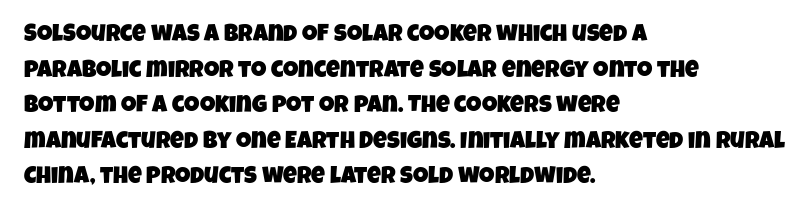
Q: Is the text underlined? A: No.
Q: How is the paragraph aligned? A: Left-aligned.
Q: Is the spacing between letters normal or unusually wide? A: Normal.
Q: Is the spacing between lines tight, normal or loose? A: Normal.
